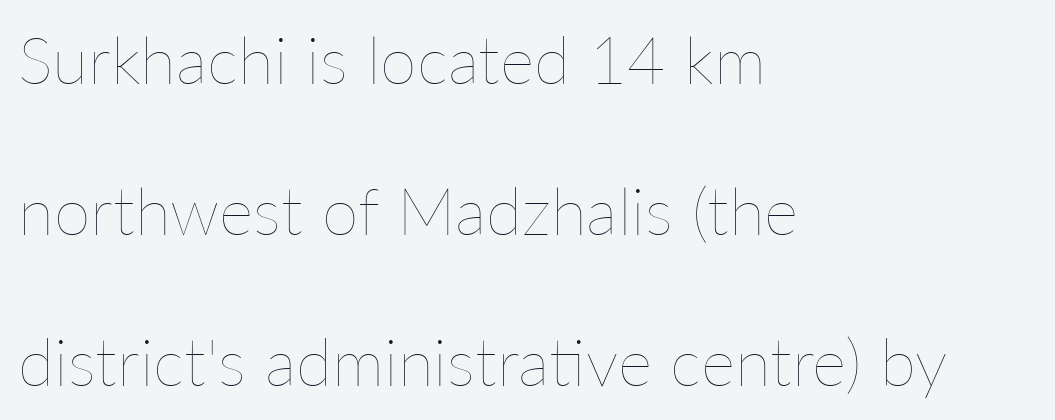
The image shows 66 px thin type, upright; set left-aligned, loose line spacing (2.29x), normal letter spacing, not underlined; low stroke contrast and a medium x-height.
